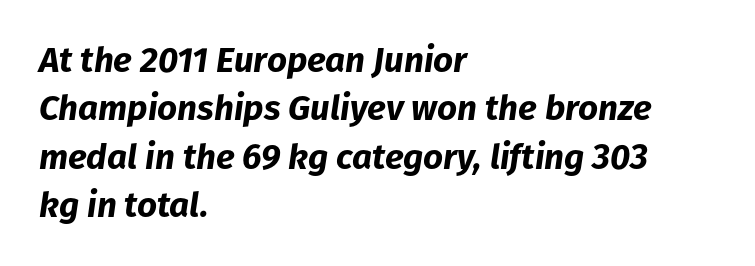
Q: Is the text bold? A: Yes.
Q: Is the text italic (slanted)? A: Yes, it leans right by about 8 degrees.
Q: Is the text underlined? A: No.
Q: How is the paragraph aligned? A: Left-aligned.
Q: Is the spacing between letters normal or unusually wide? A: Normal.
Q: Is the spacing between lines tight, normal or loose? A: Normal.
Q: Width (condensed, normal, or wide)? A: Normal.
Q: Stroke contrast? A: Low.
Q: x-height? A: Medium.
Q: Monospaced? A: No.
